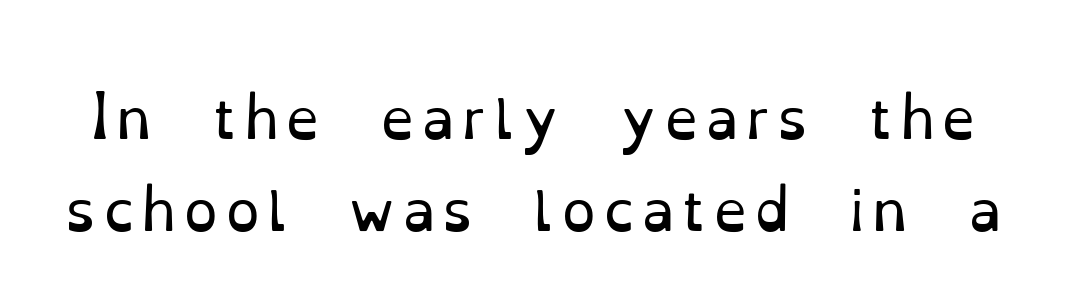
The image shows 55 px regular-weight serif type, upright; set normal line spacing (1.67x), not underlined; low stroke contrast and a small x-height.
